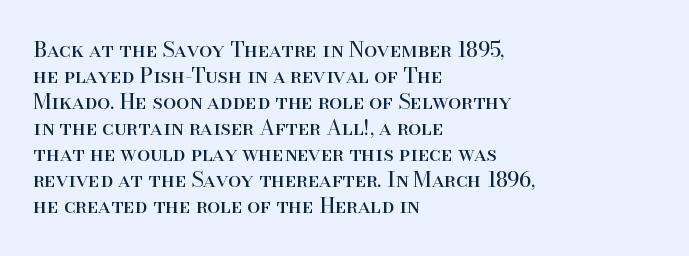
Q: Is the text bold? A: No.
Q: Is the text italic (slanted)? A: No, it is upright.
Q: Is the text underlined? A: No.
Q: How is the paragraph aligned? A: Left-aligned.
Q: Is the spacing between letters normal or unusually wide? A: Normal.
